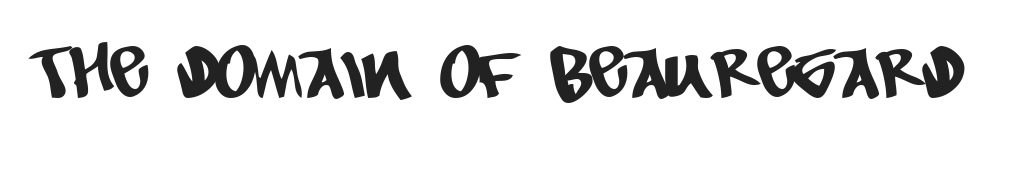
Underline: absent. The line texture is even and compact thanks to regular tracking. Looks like regular typesetting: each glyph gets only the width it needs. The glyphs in this specimen are sans serif.
